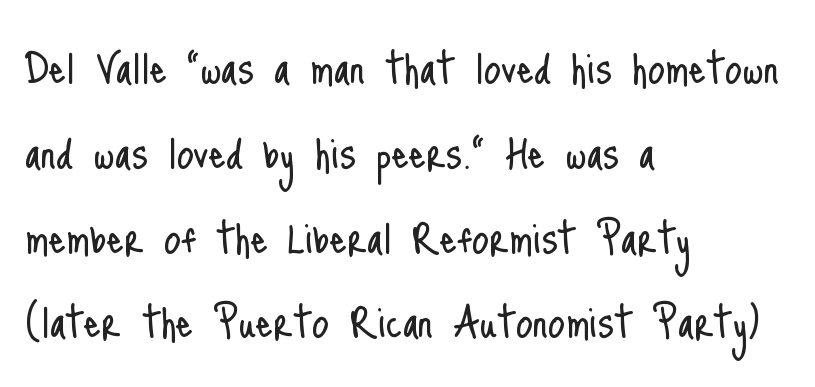
The image shows 54 px light, condensed sans-serif type, upright; set left-aligned, normal line spacing (1.57x), normal letter spacing, not underlined; low stroke contrast and a small x-height.
